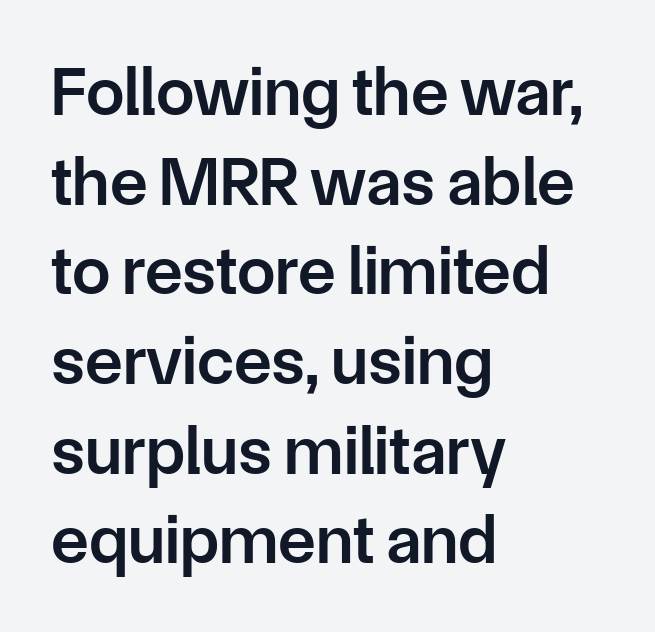
{"serif": "no", "italic": "no", "bold": "semi", "weight": "semibold", "width": "normal", "stroke_contrast": "low", "x_height": "medium", "monospaced": "no", "underline": "no", "align": "left", "line_spacing": "normal", "line_spacing_ratio": 1.3, "letter_spacing": "normal", "letter_spacing_em": 0.0, "glyph_px": 69}
